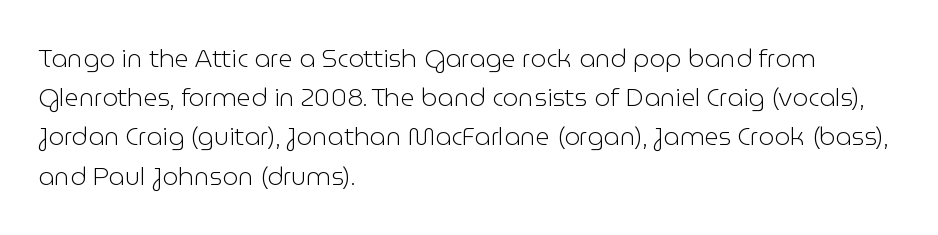
Q: Is the text bold? A: No.
Q: Is the text italic (slanted)? A: No, it is upright.
Q: Is the text underlined? A: No.
Q: How is the paragraph aligned? A: Left-aligned.
Q: Is the spacing between letters normal or unusually wide? A: Normal.
Q: Is the spacing between lines tight, normal or loose? A: Normal.
